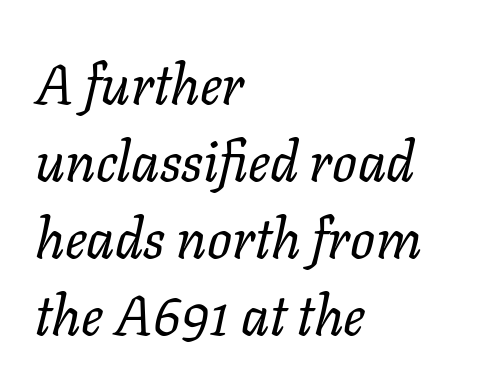
The image shows 55 px regular-weight type, italic (leaning right); set left-aligned, normal line spacing (1.4x), normal letter spacing, not underlined; low stroke contrast and a medium x-height.
